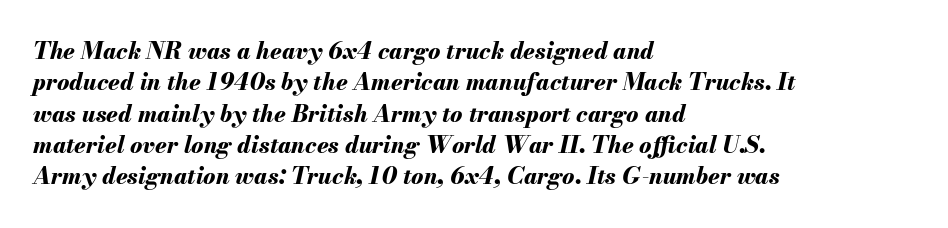
{"italic": "yes", "lean": "right", "slant_degrees": 13, "bold": "yes", "underline": "no", "align": "left", "line_spacing": "normal", "line_spacing_ratio": 1.36, "letter_spacing": "normal", "letter_spacing_em": 0.0, "glyph_px": 23}
